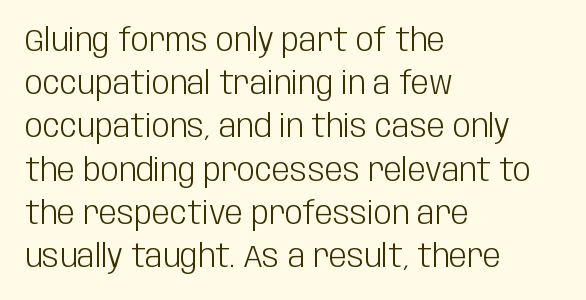
Q: Is the text bold? A: No.
Q: Is the text italic (slanted)? A: No, it is upright.
Q: Is the typeface a serif or a sans-serif typeface? A: Sans-serif.
Q: Is the text underlined? A: No.
Q: How is the paragraph aligned? A: Left-aligned.
Q: Is the spacing between letters normal or unusually wide? A: Normal.
Q: Is the spacing between lines tight, normal or loose? A: Normal.
Q: Width (condensed, normal, or wide)? A: Condensed.
Q: Stroke contrast? A: Low.
Q: x-height? A: Large.
Q: Monospaced? A: No.
